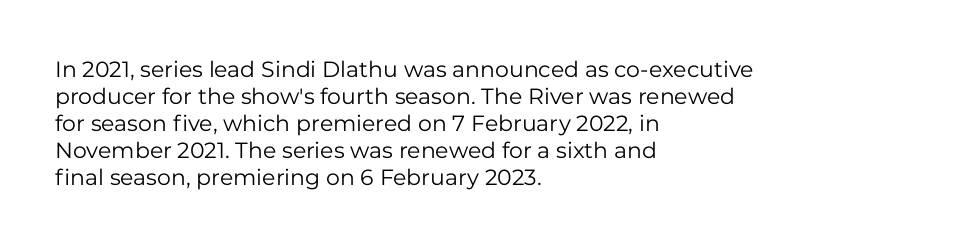
Q: Is the text bold? A: No.
Q: Is the text italic (slanted)? A: No, it is upright.
Q: Is the text underlined? A: No.
Q: How is the paragraph aligned? A: Left-aligned.
Q: Is the spacing between letters normal or unusually wide? A: Normal.
